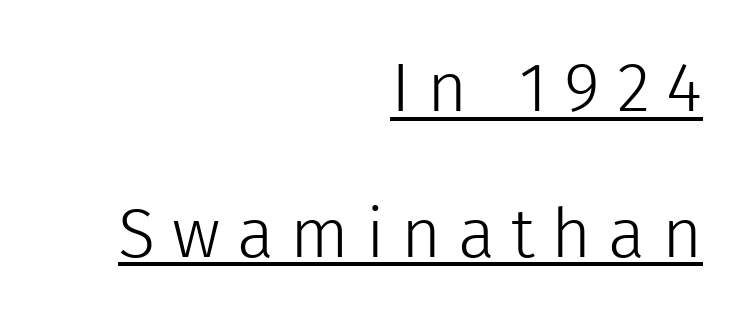
{"serif": "no", "italic": "no", "bold": "no", "weight": "light", "width": "normal", "x_height": "medium", "monospaced": "no", "underline": "yes", "align": "right", "line_spacing": "loose", "line_spacing_ratio": 2.11, "letter_spacing": "wide", "letter_spacing_em": 0.24, "glyph_px": 69}
